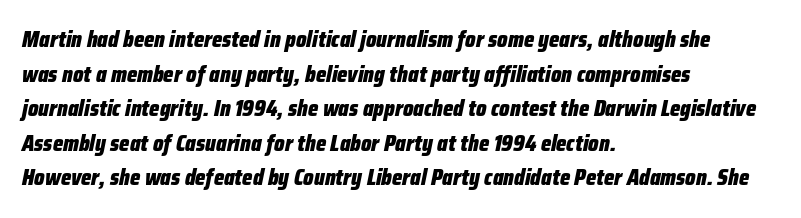
Q: Is the text bold? A: Yes.
Q: Is the text italic (slanted)? A: Yes, it leans right by about 12 degrees.
Q: Is the text underlined? A: No.
Q: How is the paragraph aligned? A: Left-aligned.
Q: Is the spacing between letters normal or unusually wide? A: Normal.
Q: Is the spacing between lines tight, normal or loose? A: Normal.
